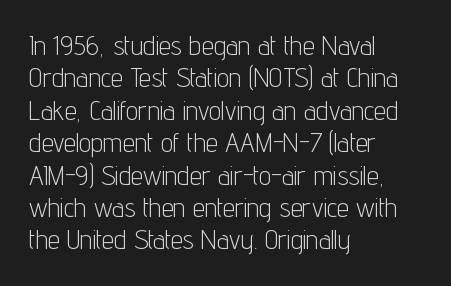
The font is comparable to plain body text, perhaps lighter. Line starts are locked; line ends wander. Nothing unusual about the tracking: characters are spaced as the font intends. The type sits square on the baseline with zero lean. Rule under the text: the space is simply empty.
